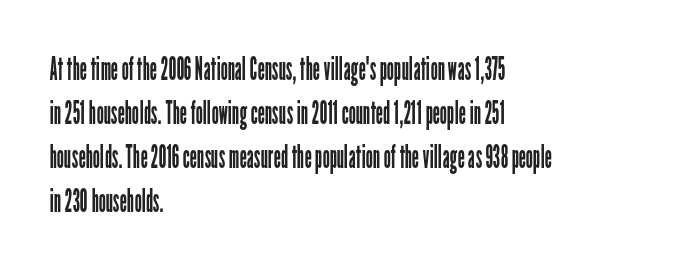
The image shows 32 px regular-weight, condensed sans-serif type, upright; set left-aligned, normal line spacing (1.38x), normal letter spacing, not underlined; low stroke contrast and a medium x-height.
